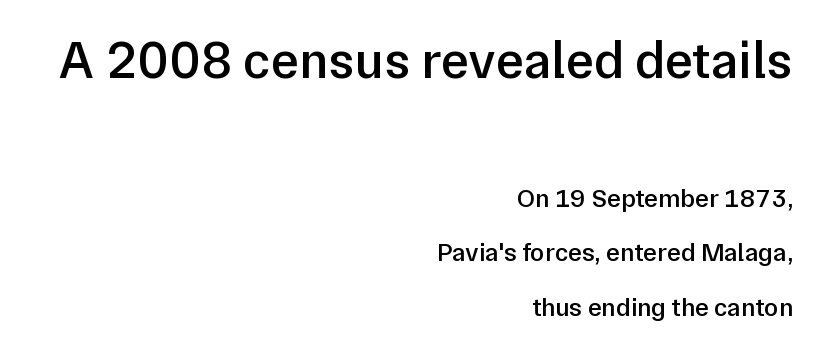
{"serif": "no", "italic": "no", "bold": "semi", "weight": "semibold", "width": "normal", "stroke_contrast": "low", "x_height": "medium", "monospaced": "no", "underline": "no", "align": "right", "line_spacing": "loose", "line_spacing_ratio": 2.1, "letter_spacing": "normal", "letter_spacing_em": 0.0, "larger_block": "first", "size_ratio": 2.04, "glyph_px": 53}
